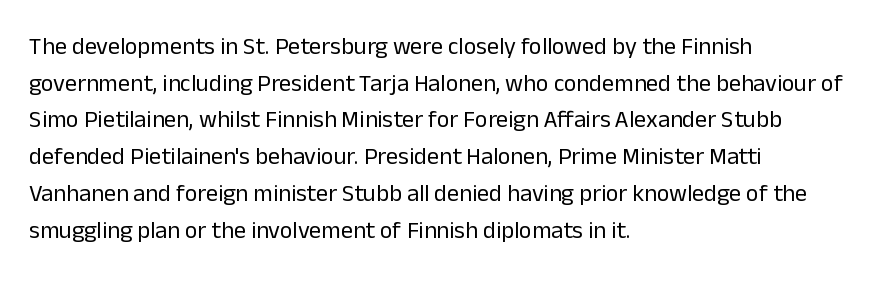
The image shows 24 px text type, upright; set left-aligned, normal line spacing (1.53x), normal letter spacing, not underlined.
